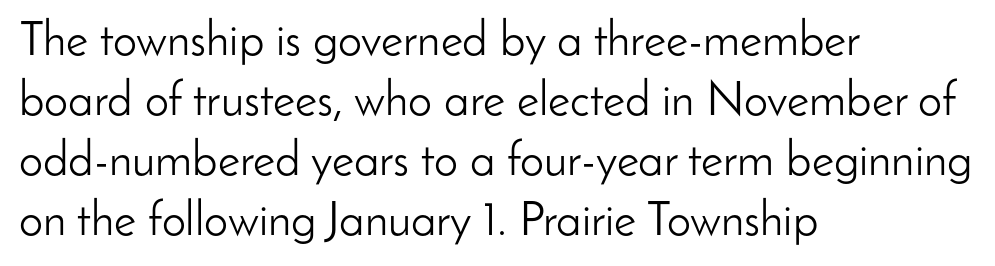
{"serif": "no", "italic": "no", "bold": "no", "weight": "light", "width": "normal", "stroke_contrast": "low", "x_height": "small", "monospaced": "no", "underline": "no", "align": "left", "line_spacing": "normal", "line_spacing_ratio": 1.25, "letter_spacing": "normal", "letter_spacing_em": 0.0, "glyph_px": 48}
